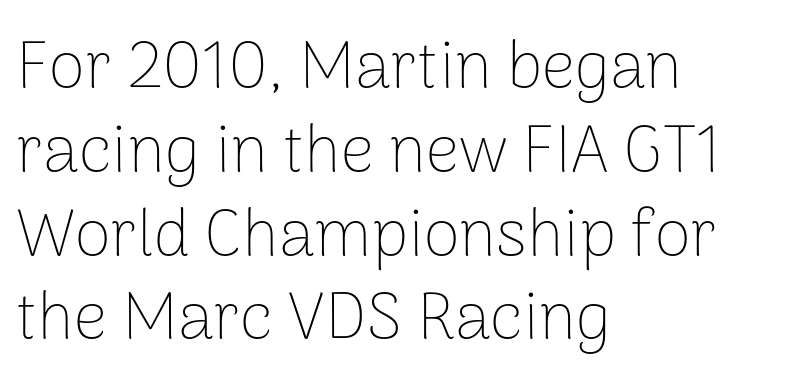
It's the straight-up-and-down kind of type. These lines are rendered in a variable-pitch font. The zone under the glyphs is completely vacant. This sample uses a sans-serif face. Horizontally, the lines are justified to the leading edge only.
